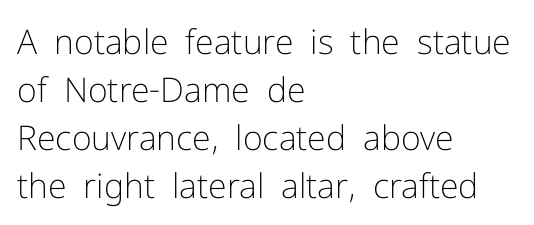
Look at the bottom of the vertical strokes: they stop flat, with no serifs. Just letters on the line, the space beneath them empty. Varying glyph widths throughout — classic text-font behaviour. Left-aligned paragraph, ragged on the right. Short note: letters normally spaced. The typesetting does not lean heavy: it is not bold.
